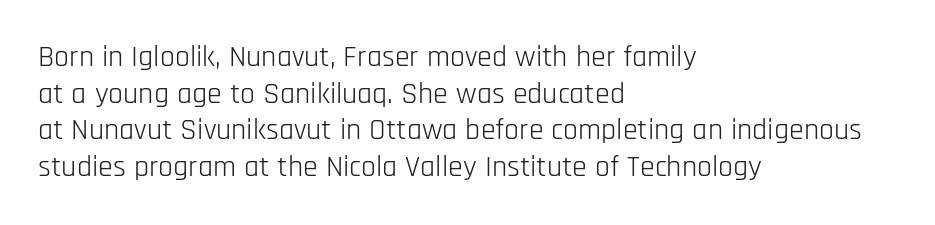
Q: Is the text bold? A: No.
Q: Is the text italic (slanted)? A: No, it is upright.
Q: Is the typeface a serif or a sans-serif typeface? A: Sans-serif.
Q: Is the text underlined? A: No.
Q: How is the paragraph aligned? A: Left-aligned.
Q: Is the spacing between letters normal or unusually wide? A: Normal.
Q: Width (condensed, normal, or wide)? A: Condensed.
Q: Stroke contrast? A: Low.
Q: x-height? A: Large.
Q: Monospaced? A: No.
